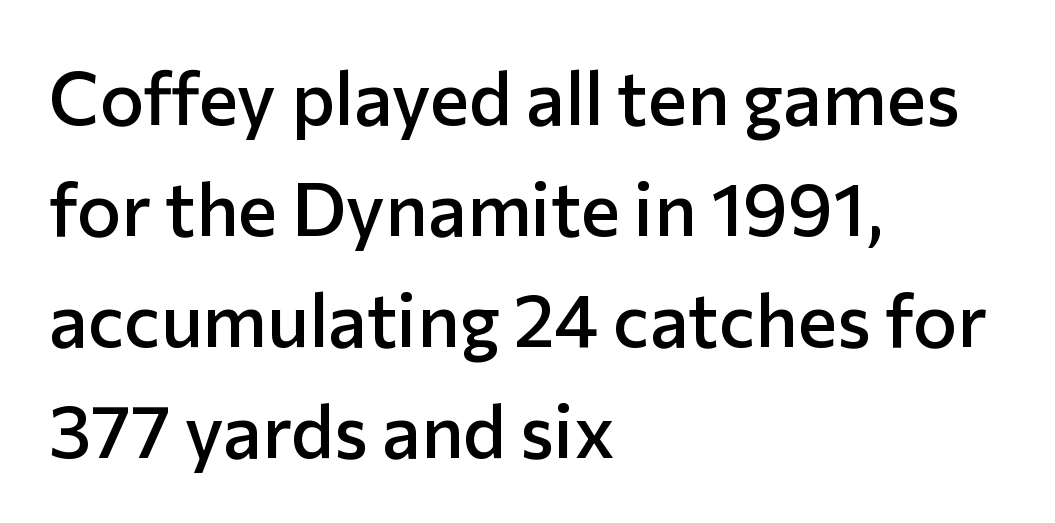
{"serif": "no", "italic": "no", "bold": "semi", "weight": "semibold", "width": "normal", "stroke_contrast": "low", "x_height": "medium", "monospaced": "no", "underline": "no", "align": "left", "line_spacing": "normal", "line_spacing_ratio": 1.5, "letter_spacing": "normal", "letter_spacing_em": 0.0, "glyph_px": 74}
